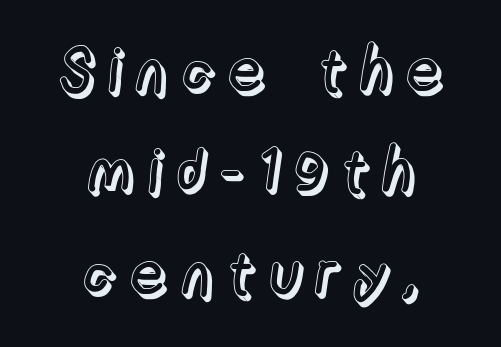
{"width": "normal", "x_height": "medium", "monospaced": "no", "underline": "no", "align": "center", "line_spacing": "normal", "line_spacing_ratio": 1.66, "letter_spacing": "wide", "letter_spacing_em": 0.2, "glyph_px": 61}
